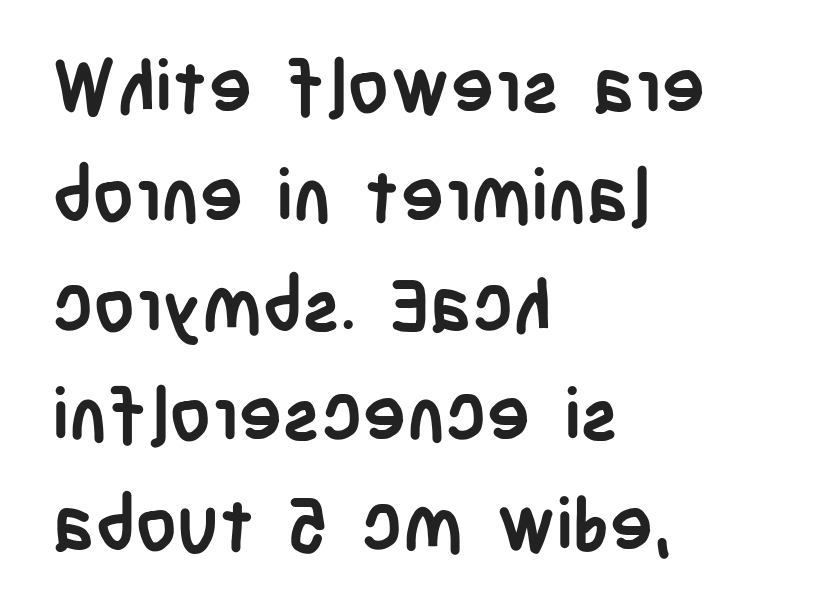
{"serif": "no", "italic": "no", "bold": "yes", "weight": "semibold", "width": "condensed", "stroke_contrast": "low", "x_height": "large", "monospaced": "no", "underline": "no", "align": "left", "line_spacing": "normal", "line_spacing_ratio": 1.5, "letter_spacing": "normal", "letter_spacing_em": 0.0, "glyph_px": 73}
